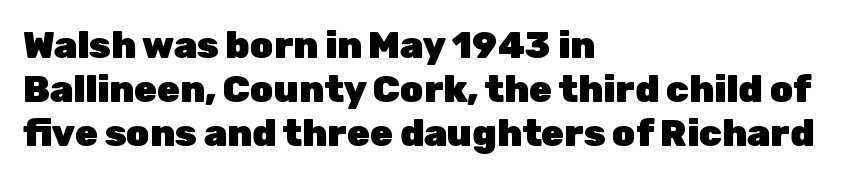
Q: Is the text bold? A: Yes.
Q: Is the text italic (slanted)? A: No, it is upright.
Q: Is the typeface a serif or a sans-serif typeface? A: Sans-serif.
Q: Is the text underlined? A: No.
Q: How is the paragraph aligned? A: Left-aligned.
Q: Is the spacing between letters normal or unusually wide? A: Normal.
Q: Width (condensed, normal, or wide)? A: Normal.
Q: Stroke contrast? A: Low.
Q: x-height? A: Medium.
Q: Monospaced? A: No.
